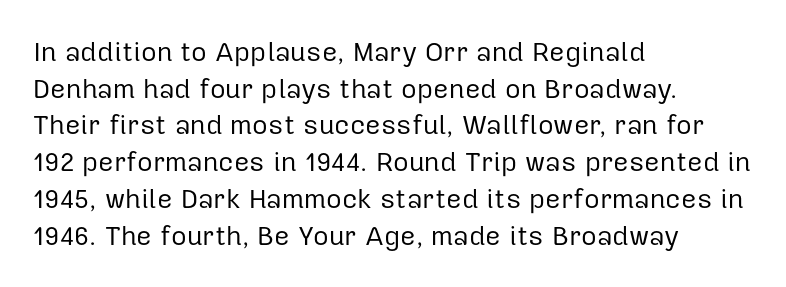
The image shows 27 px text type, upright; set left-aligned, normal line spacing (1.36x), normal letter spacing, not underlined.
